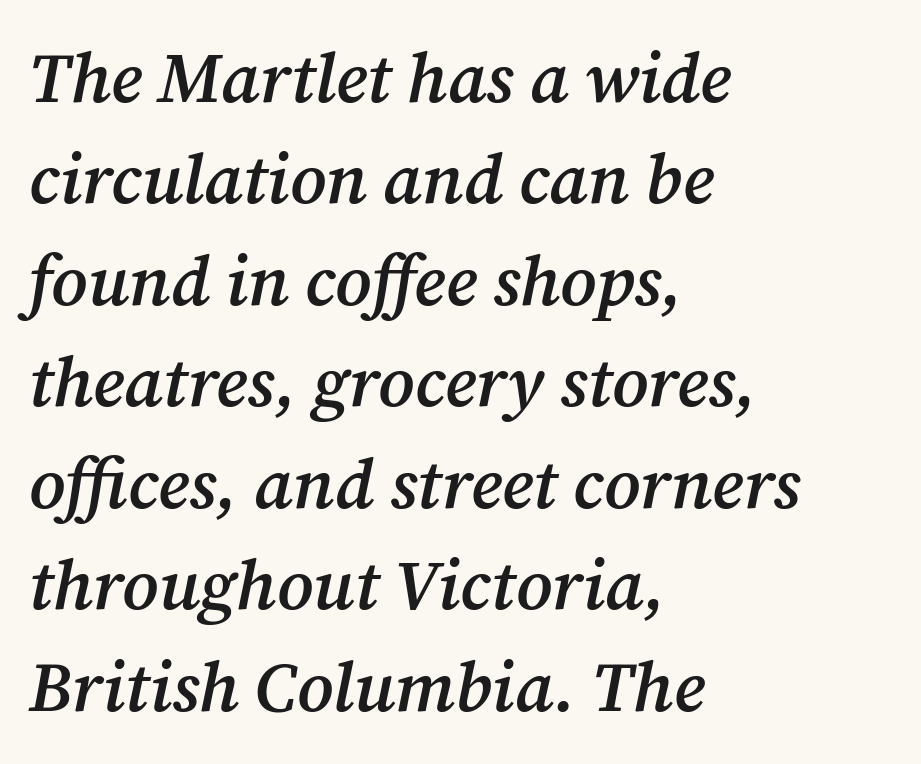
A bit beefed up — I'd call it semibold rather than bold. Classification — serif. Descenders hang freely into open space. These lines are rendered in a variable-pitch font. The passage shown leans; its letterforms are oblique.
